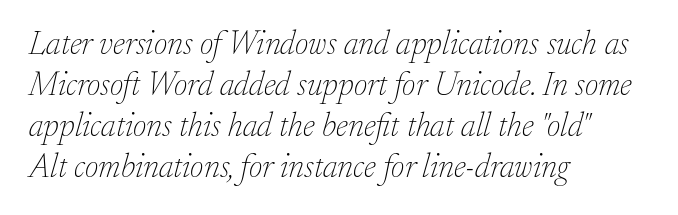
{"serif": "yes", "italic": "yes", "lean": "right", "slant_degrees": 17, "bold": "no", "weight": "thin", "width": "normal", "stroke_contrast": "low", "x_height": "small", "monospaced": "no", "underline": "no", "align": "left", "line_spacing_ratio": 1.24, "letter_spacing": "normal", "letter_spacing_em": 0.0, "glyph_px": 33}
